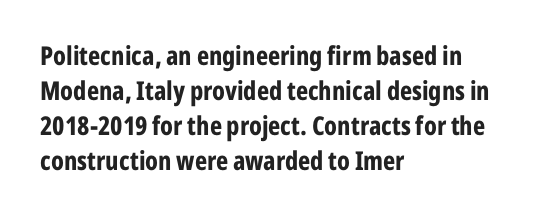
Q: Is the text bold? A: Yes.
Q: Is the text italic (slanted)? A: No, it is upright.
Q: Is the text underlined? A: No.
Q: How is the paragraph aligned? A: Left-aligned.
Q: Is the spacing between letters normal or unusually wide? A: Normal.
Q: Is the spacing between lines tight, normal or loose? A: Normal.
